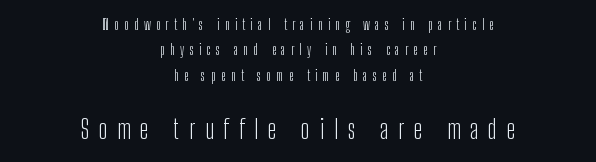
The image shows 26 px text type, upright; set centered, line spacing 1.82x, unusually wide letter spacing (+0.38 em), not underlined; the second (bottom) block is 1.86x larger.
